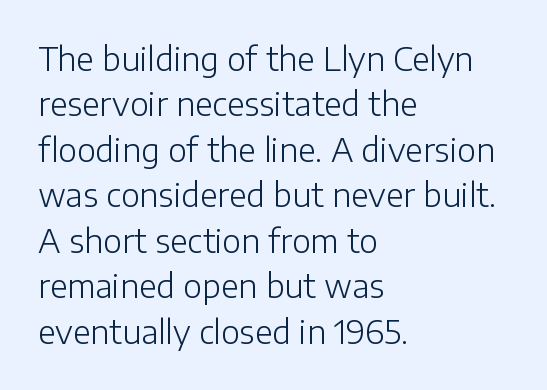
Decoration check: the copy has no underline. The rows are spaced the way most documents space them. Heft: none added — not bold. A roman cut, with each character standing at attention.
